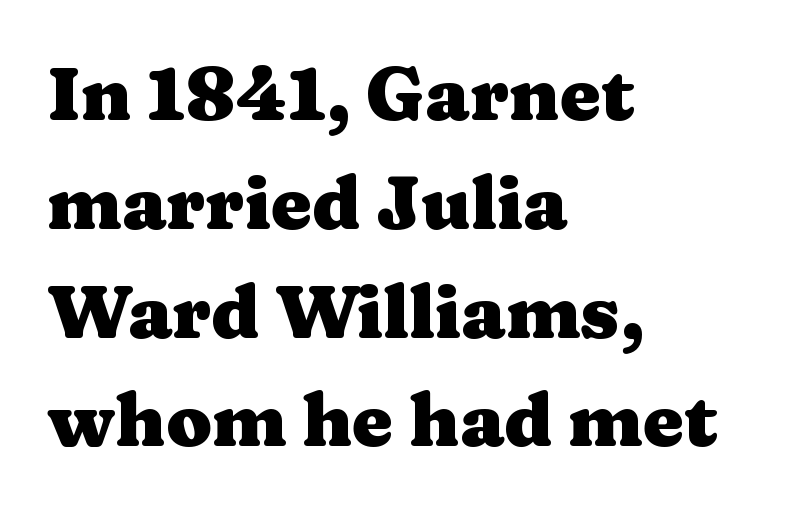
Q: Is the text bold? A: Yes.
Q: Is the text italic (slanted)? A: No, it is upright.
Q: Is the typeface a serif or a sans-serif typeface? A: Serif.
Q: Is the text underlined? A: No.
Q: How is the paragraph aligned? A: Left-aligned.
Q: Is the spacing between letters normal or unusually wide? A: Normal.
Q: Is the spacing between lines tight, normal or loose? A: Normal.
Q: Width (condensed, normal, or wide)? A: Wide.
Q: Stroke contrast? A: Medium.
Q: x-height? A: Medium.
Q: Monospaced? A: No.
